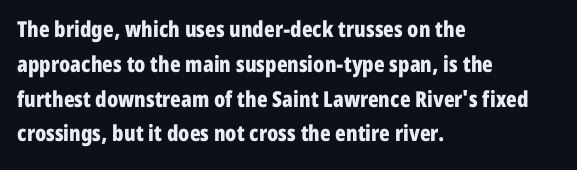
The image shows 22 px bold type, upright; set left-aligned, normal line spacing (1.58x), normal letter spacing, not underlined.
